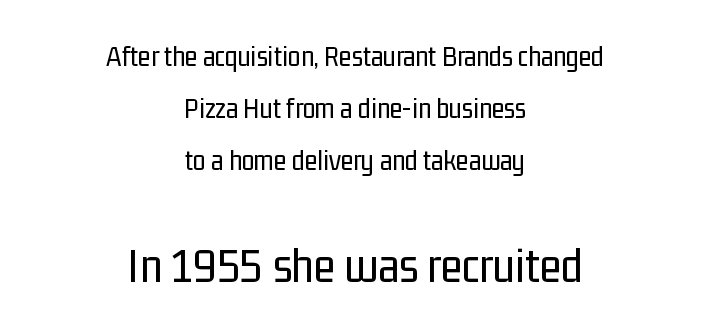
The image shows 50 px regular-weight, condensed sans-serif type, upright; set centered, line spacing 1.8x, normal letter spacing, not underlined; the second (bottom) block is 1.72x larger; low stroke contrast and a medium x-height.
